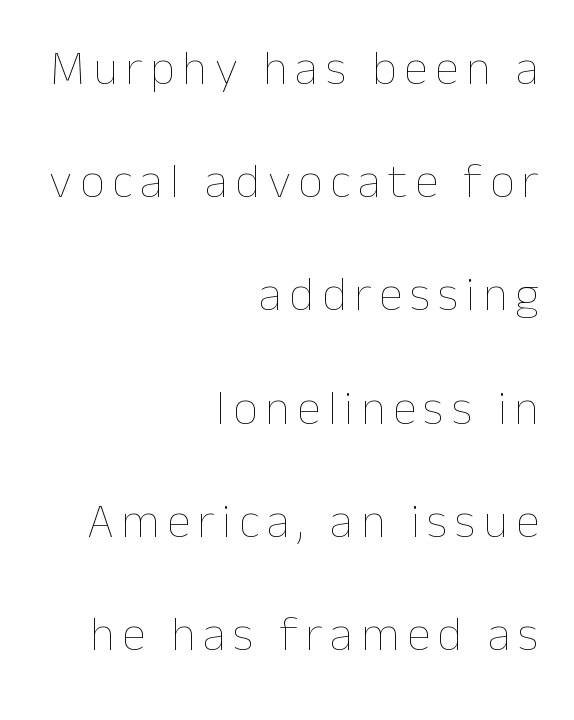
Q: Is the text bold? A: No.
Q: Is the text italic (slanted)? A: No, it is upright.
Q: Is the text underlined? A: No.
Q: How is the paragraph aligned? A: Right-aligned.
Q: Is the spacing between lines tight, normal or loose? A: Loose.
Q: Width (condensed, normal, or wide)? A: Normal.
Q: Stroke contrast? A: Low.
Q: x-height? A: Medium.
Q: Monospaced? A: No.
